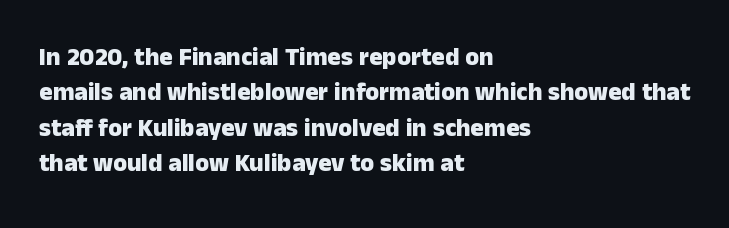
{"italic": "no", "bold": "yes", "underline": "no", "align": "left", "line_spacing": "normal", "line_spacing_ratio": 1.42, "letter_spacing": "normal", "letter_spacing_em": 0.0, "glyph_px": 25}
